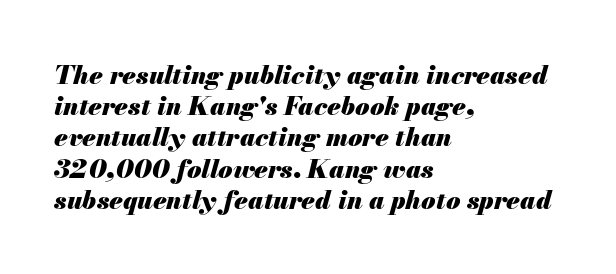
Standard letterfit; no display-style spreading of the glyphs. The string is rendered with underlining switched off. Students, this is bold: see how much ink each stroke carries. Tall strokes in this sample are angled rather than plumb. Horizontally, the lines are justified to the leading edge only.
